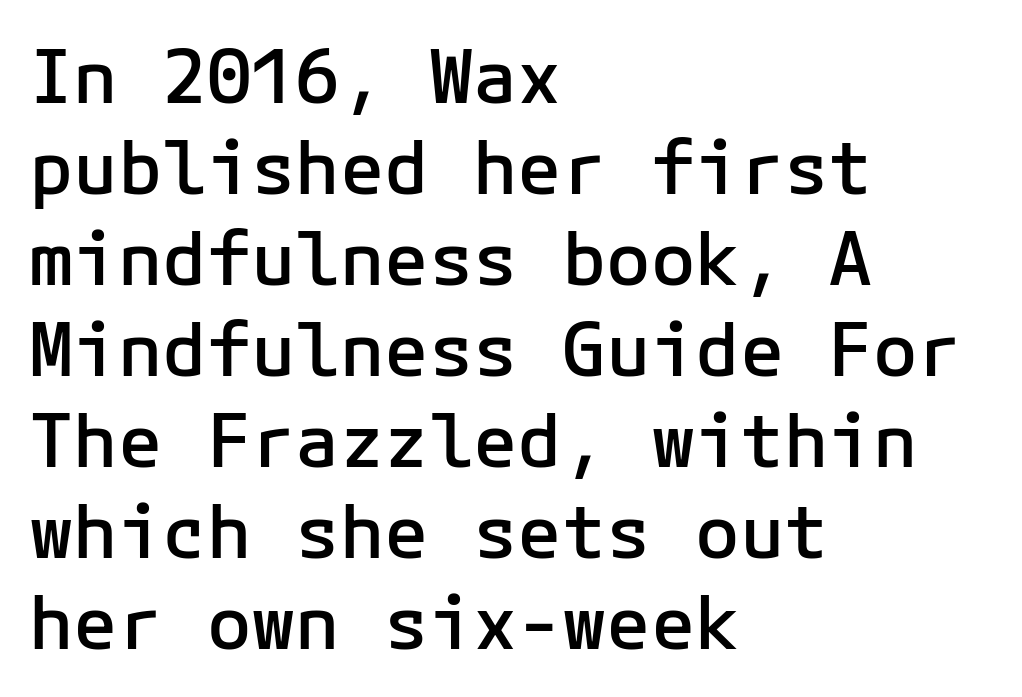
{"serif": "no", "italic": "no", "bold": "semi", "weight": "semibold", "width": "normal", "stroke_contrast": "low", "x_height": "medium", "underline": "no", "align": "left", "line_spacing_ratio": 1.23, "letter_spacing": "normal", "letter_spacing_em": 0.0, "glyph_px": 74}
